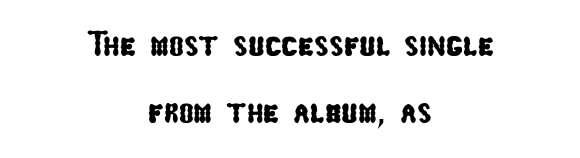
Q: Is the typeface a serif or a sans-serif typeface? A: Sans-serif.
Q: Is the text underlined? A: No.
Q: How is the paragraph aligned? A: Centered.
Q: Is the spacing between letters normal or unusually wide? A: Normal.
Q: Is the spacing between lines tight, normal or loose? A: Loose.
Q: Width (condensed, normal, or wide)? A: Condensed.
Q: Stroke contrast? A: Low.
Q: x-height? A: Medium.
Q: Monospaced? A: No.
